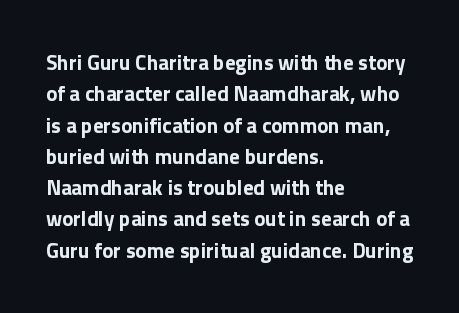
Q: Is the text bold? A: Yes.
Q: Is the text italic (slanted)? A: No, it is upright.
Q: Is the text underlined? A: No.
Q: How is the paragraph aligned? A: Left-aligned.
Q: Is the spacing between letters normal or unusually wide? A: Normal.
Q: Is the spacing between lines tight, normal or loose? A: Normal.
